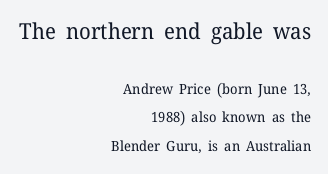
Q: Is the text bold? A: No.
Q: Is the text italic (slanted)? A: No, it is upright.
Q: Is the text underlined? A: No.
Q: How is the paragraph aligned? A: Right-aligned.
Q: Is the spacing between letters normal or unusually wide? A: Normal.
Q: Is the spacing between lines tight, normal or loose? A: Loose.
Q: Which block of text is set in a larger size, the first (top) or the second (bottom)? A: The first (top) one.
